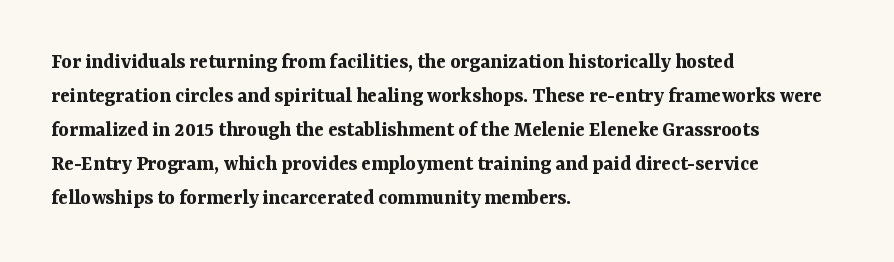
Underline: absent. Default kerning and tracking; the words read as compact shapes. Successive baselines arrive at the customary interval. You can tell it's not italic because the verticals are truly vertical. One-word summary of the alignment: left. These lines carry a lot of weight — the face is fully bold.
